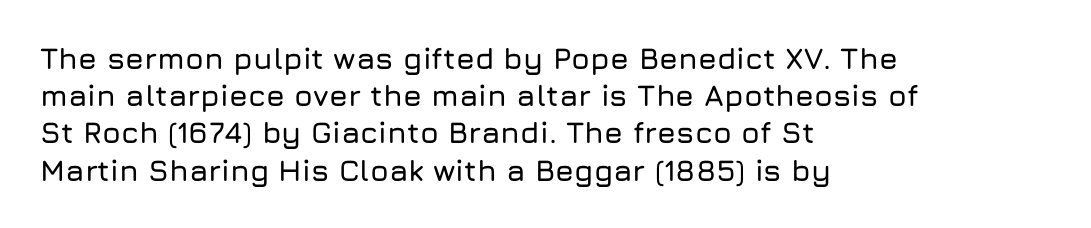
{"serif": "no", "italic": "no", "width": "normal", "stroke_contrast": "low", "x_height": "medium", "monospaced": "no", "underline": "no", "align": "left", "line_spacing_ratio": 1.24, "letter_spacing": "normal", "letter_spacing_em": 0.0, "glyph_px": 30}
